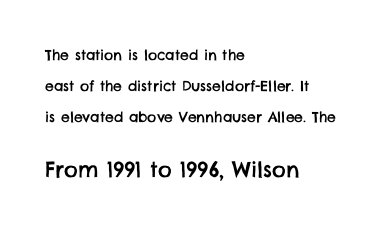
{"underline": "no", "align": "left", "line_spacing": "loose", "line_spacing_ratio": 2.21, "letter_spacing": "normal", "letter_spacing_em": 0.0, "larger_block": "second", "size_ratio": 1.5, "glyph_px": 21}
